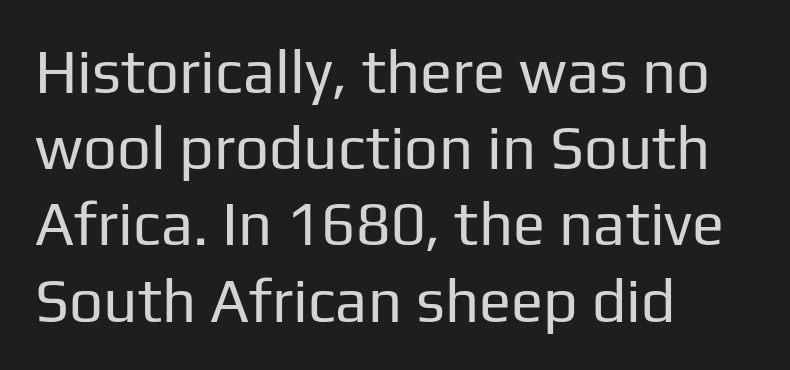
The image shows 60 px regular-weight sans-serif type, upright; set left-aligned, normal line spacing (1.27x), normal letter spacing, not underlined; low stroke contrast and a medium x-height.
